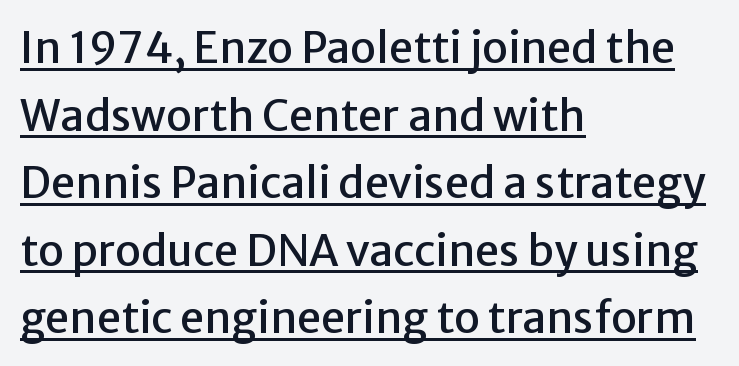
The image shows 43 px sans-serif type, upright; set left-aligned, normal line spacing (1.57x), normal letter spacing, underlined; low stroke contrast and a medium x-height.
